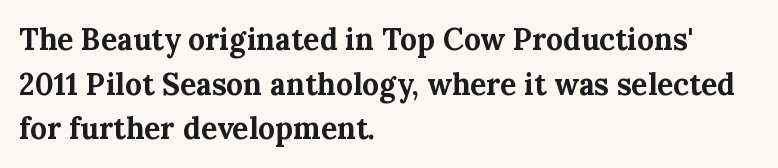
The glyphs have the mass of a bold cut. The paragraph shown leans on its left margin. The glyphs are unaccompanied by any horizontal stroke below them. Default kerning and tracking; the words read as compact shapes. A typesetter would call this proportional, since set widths differ per character.
